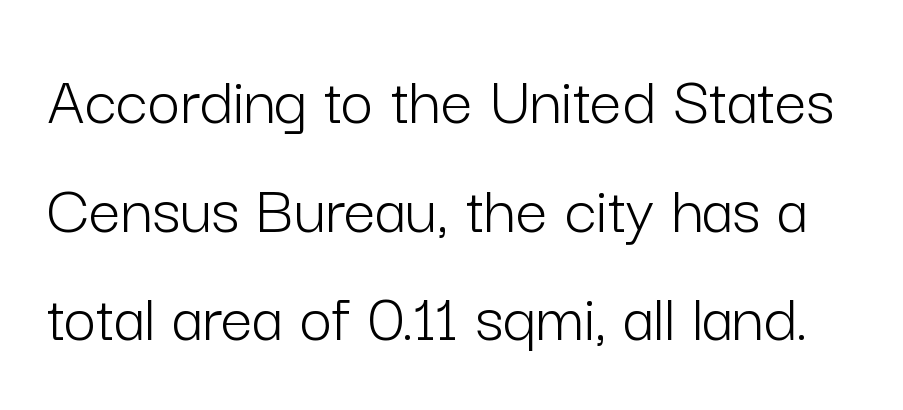
Classification — sans serif. Descender tails drop into unmarked territory. A light-to-regular cut is what we see here. Normally led — the rows are evenly, conventionally spaced. Proportional: the letters do not fall into vertical columns.
